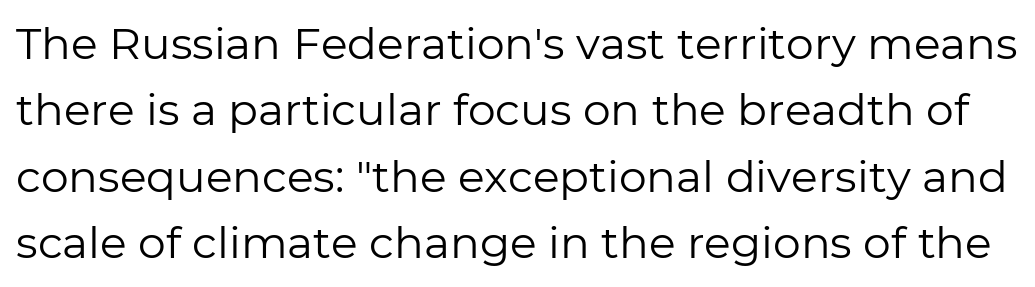
The image shows 44 px regular-weight sans-serif type, upright; set normal line spacing (1.51x), normal letter spacing, not underlined; low stroke contrast and a medium x-height.
